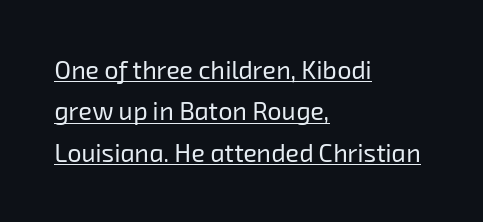
The image shows 25 px text type; set left-aligned, normal line spacing (1.66x), normal letter spacing, underlined.
